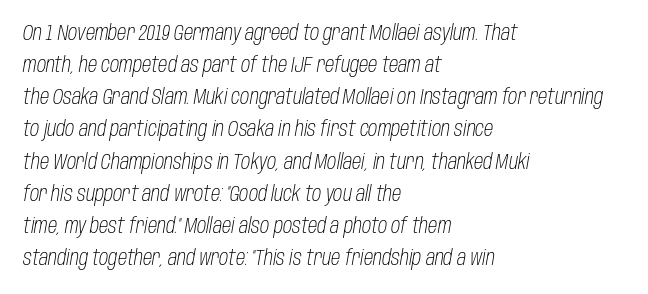
Q: Is the text bold? A: No.
Q: Is the text italic (slanted)? A: Yes, it leans right by about 10 degrees.
Q: Is the text underlined? A: No.
Q: How is the paragraph aligned? A: Left-aligned.
Q: Is the spacing between letters normal or unusually wide? A: Normal.
Q: Is the spacing between lines tight, normal or loose? A: Normal.
